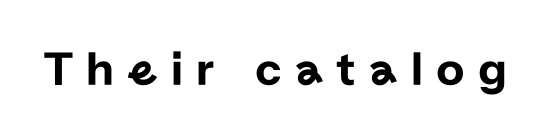
Q: Is the text italic (slanted)? A: No, it is upright.
Q: Is the typeface a serif or a sans-serif typeface? A: Sans-serif.
Q: Is the text underlined? A: No.
Q: Is the spacing between letters normal or unusually wide? A: Unusually wide.
Q: Width (condensed, normal, or wide)? A: Normal.
Q: Stroke contrast? A: Low.
Q: x-height? A: Medium.
Q: Monospaced? A: No.
